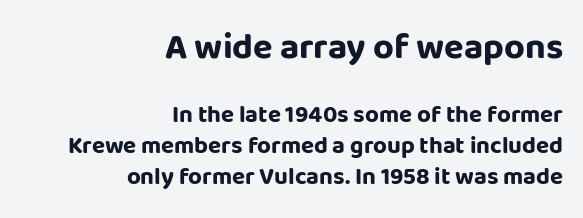
Each word holds together tightly as a unit, with standard inter-letter gaps. The characters display no serif detailing; their extremities are plain. This is roman type, the default non-slanted kind. This sample is right-justified, so line beginnings fall wherever the words allow. Stroke thickness is high; the sample reads as a true bold.
